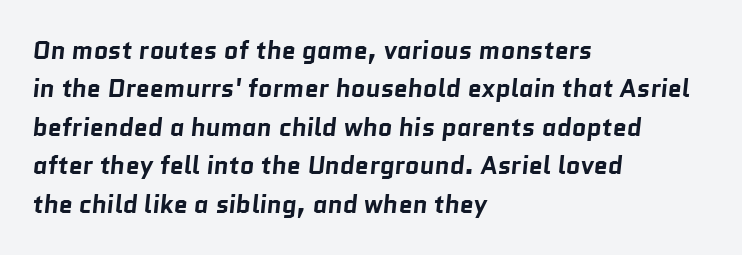
The ragged edge is on the right, which tells us the setting is flush left. A clean baseline with only descenders dipping below it. What weight is shown? A full bold with thick strokes. How are the letters spaced? Ordinarily, with no added tracking.
